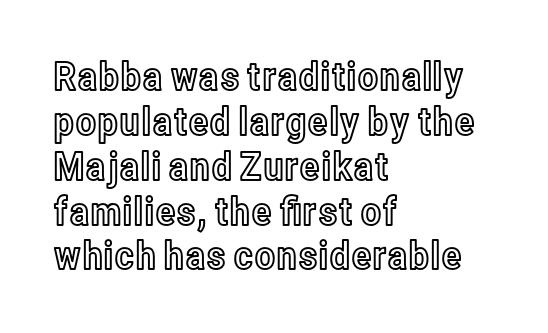
The image shows 39 px condensed type, upright; set left-aligned, tight line spacing (1.15x), normal letter spacing, not underlined; a medium x-height.
